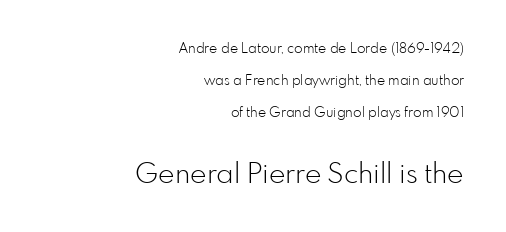
Q: Is the text bold? A: No.
Q: Is the text italic (slanted)? A: No, it is upright.
Q: Is the typeface a serif or a sans-serif typeface? A: Sans-serif.
Q: Is the text underlined? A: No.
Q: How is the paragraph aligned? A: Right-aligned.
Q: Is the spacing between letters normal or unusually wide? A: Normal.
Q: Is the spacing between lines tight, normal or loose? A: Loose.
Q: Which block of text is set in a larger size, the first (top) or the second (bottom)? A: The second (bottom) one.
Q: Width (condensed, normal, or wide)? A: Normal.
Q: Stroke contrast? A: Low.
Q: x-height? A: Small.
Q: Monospaced? A: No.
